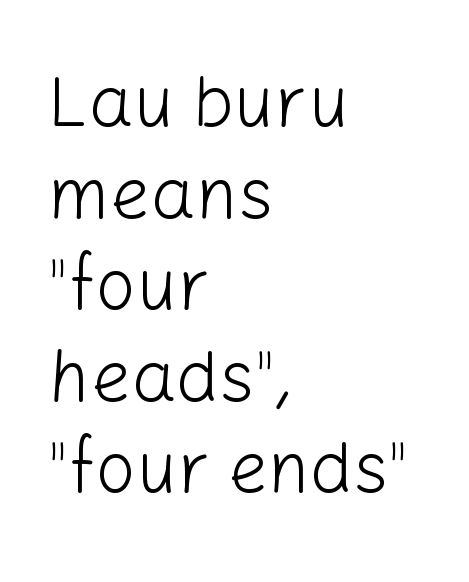
A classic flush-left, rag-right setting is used for this passage. Does extra space separate the letters? No, they use regular spacing. Does the lettering tilt? It doesn't — this is upright. Unlike a traditional serif, this face leaves its strokes unadorned. A light-to-regular cut is what we see here.
